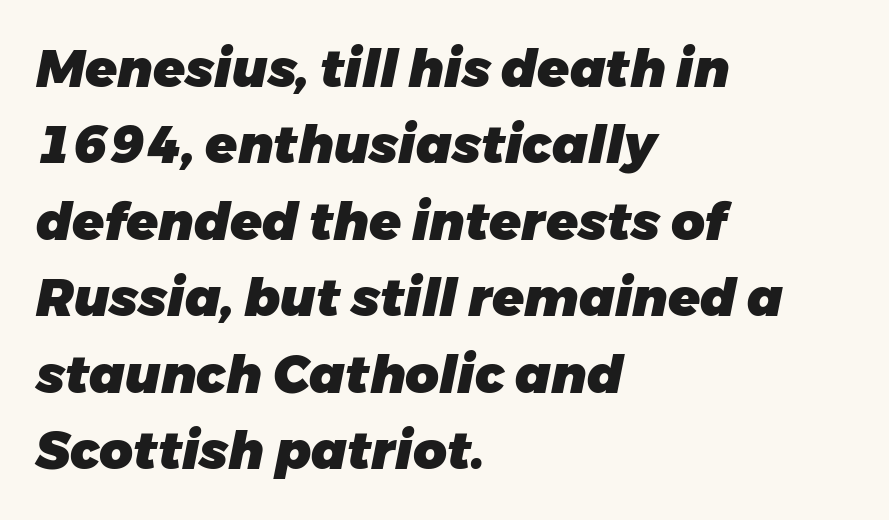
{"italic": "yes", "lean": "right", "slant_degrees": 11, "bold": "yes", "weight": "heavy", "width": "normal", "stroke_contrast": "low", "x_height": "medium", "monospaced": "no", "underline": "no", "align": "left", "line_spacing": "normal", "line_spacing_ratio": 1.47, "letter_spacing": "normal", "letter_spacing_em": 0.0, "glyph_px": 52}
